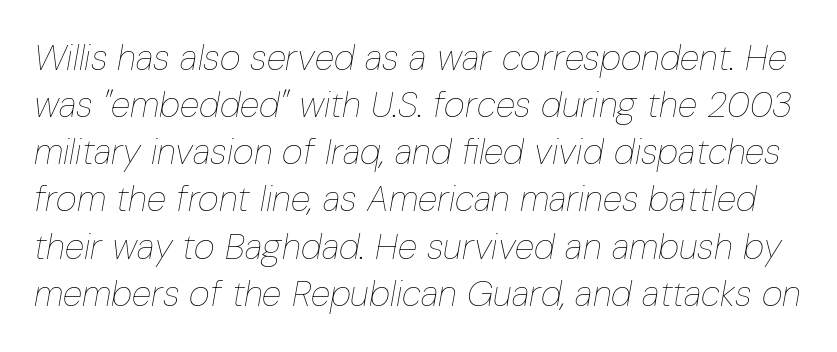
The image shows 36 px thin, condensed type, italic (leaning right); set normal line spacing (1.31x), normal letter spacing, not underlined; low stroke contrast and a medium x-height.
